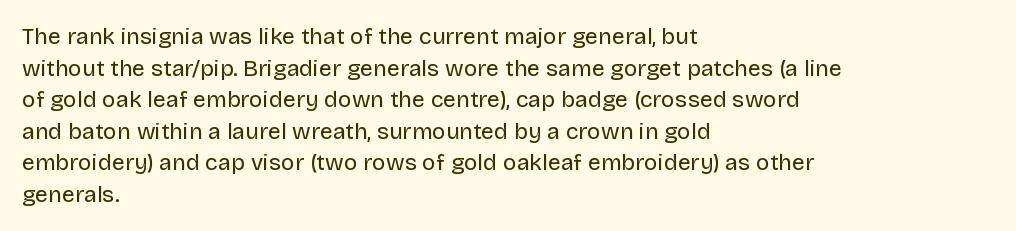
{"italic": "no", "bold": "no", "underline": "no", "align": "left", "line_spacing": "normal", "line_spacing_ratio": 1.37, "letter_spacing": "normal", "letter_spacing_em": 0.0, "glyph_px": 23}
